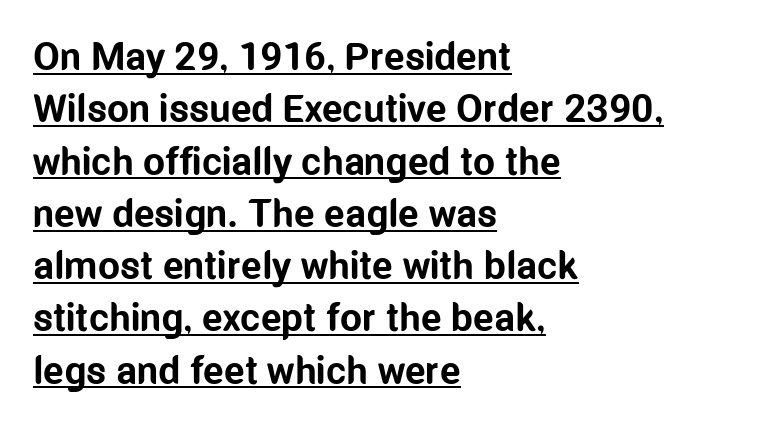
The image shows 39 px bold, condensed sans-serif type, upright; set left-aligned, normal line spacing (1.34x), normal letter spacing, underlined; low stroke contrast and a medium x-height.
